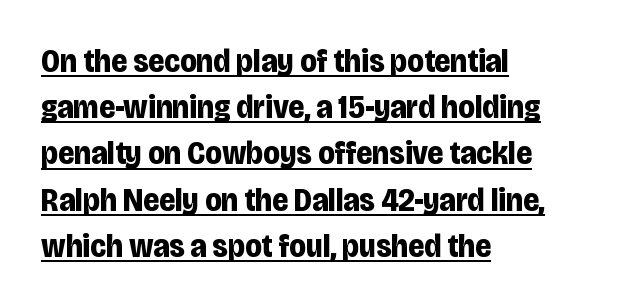
{"serif": "no", "italic": "no", "bold": "yes", "weight": "bold", "width": "condensed", "stroke_contrast": "low", "x_height": "large", "monospaced": "no", "underline": "yes", "align": "left", "line_spacing": "normal", "line_spacing_ratio": 1.4, "letter_spacing": "normal", "letter_spacing_em": 0.0, "glyph_px": 33}
